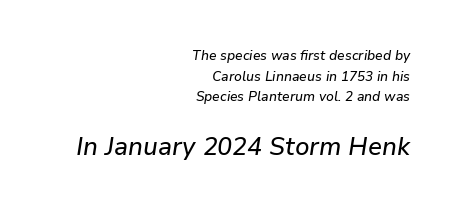
Vertical spacing — default. The later block is typeset at a bigger size than the earlier block. This sample uses plain, unmodified letter spacing. The ragged edge is on the left, which tells us the setting is flush right. This is oblique type, the kind used for emphasis or titles.
